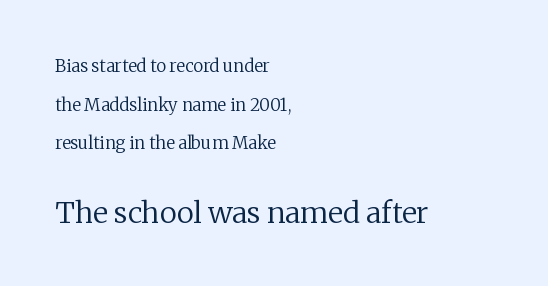
{"serif": "yes", "italic": "no", "bold": "no", "weight": "regular", "width": "normal", "stroke_contrast": "low", "x_height": "medium", "monospaced": "no", "underline": "no", "align": "left", "line_spacing": "loose", "line_spacing_ratio": 2.27, "letter_spacing": "normal", "letter_spacing_em": 0.0, "larger_block": "second", "size_ratio": 1.71, "glyph_px": 29}
